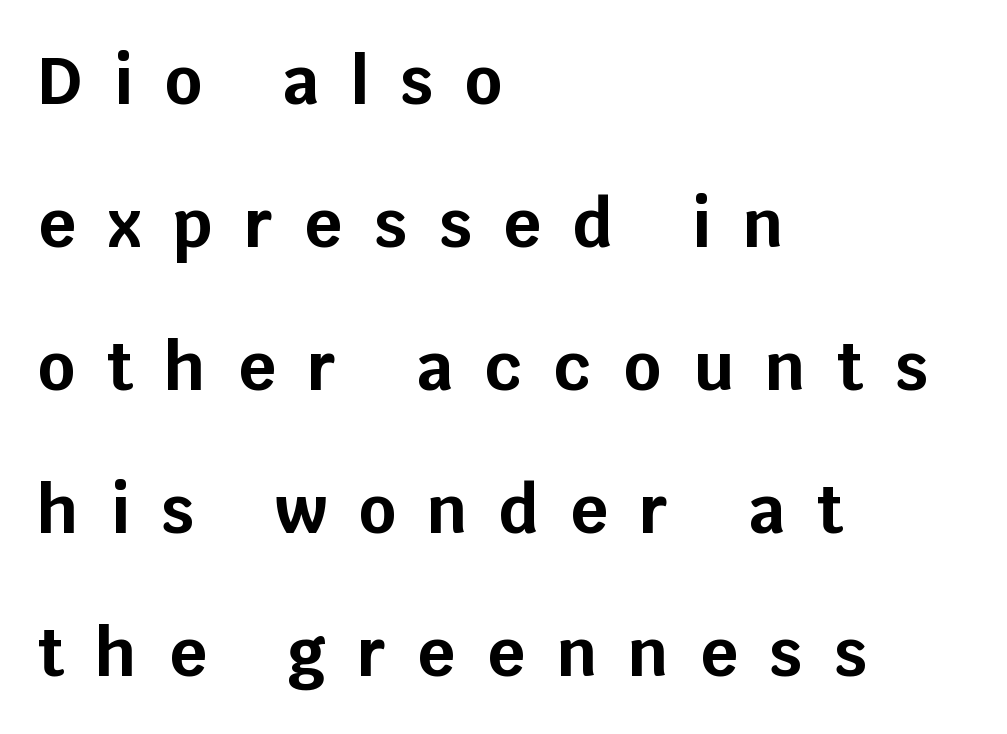
These lines are set flush left with a ragged right edge. Does the type have serifs? No, each stem ends abruptly. You could not count columns in this text — the font is proportionally spaced. The tracking jumps out immediately: characters are airy and widely separated. The face used here has the dense, thick strokes of a bold. Reading down the column, the eye jumps a long way to each next line.
